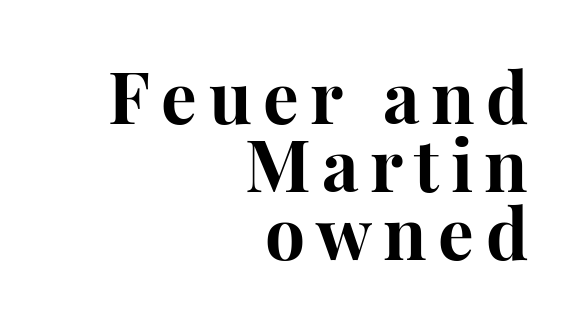
Q: Is the text bold? A: Yes.
Q: Is the text italic (slanted)? A: No, it is upright.
Q: Is the typeface a serif or a sans-serif typeface? A: Serif.
Q: Is the text underlined? A: No.
Q: How is the paragraph aligned? A: Right-aligned.
Q: Is the spacing between lines tight, normal or loose? A: Tight.
Q: Width (condensed, normal, or wide)? A: Normal.
Q: Stroke contrast? A: High.
Q: x-height? A: Medium.
Q: Monospaced? A: No.
